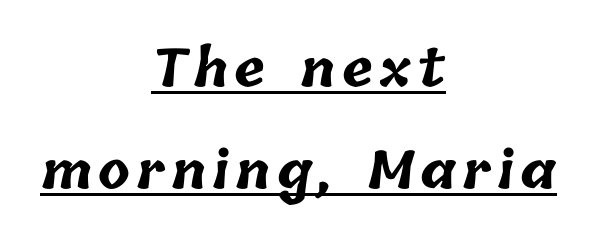
The image shows 52 px bold type; set centered, loose line spacing (1.97x), underlined; low stroke contrast and a medium x-height.
